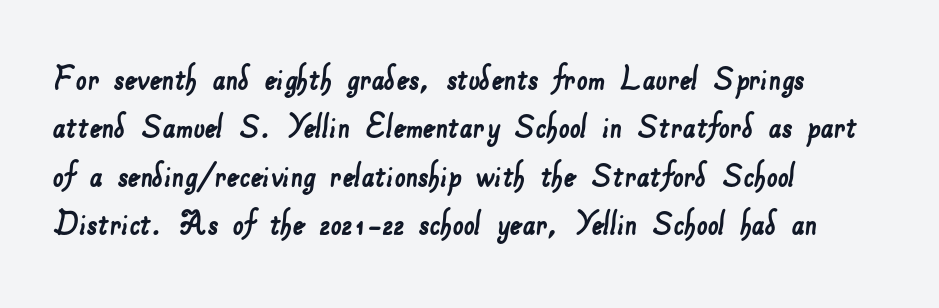
The image shows 39 px sans-serif type; set left-aligned, line spacing 1.24x, normal letter spacing, not underlined; low stroke contrast and a small x-height.
